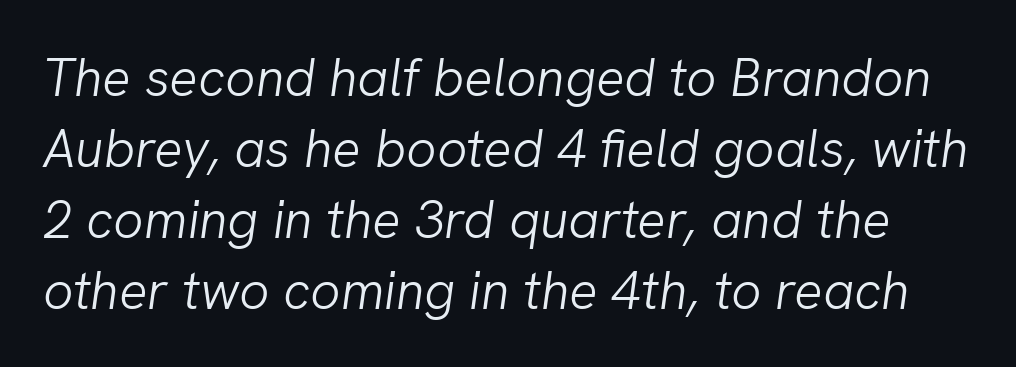
Q: Is the text bold? A: No.
Q: Is the text italic (slanted)? A: Yes, it leans right by about 8 degrees.
Q: Is the text underlined? A: No.
Q: Is the spacing between letters normal or unusually wide? A: Normal.
Q: Is the spacing between lines tight, normal or loose? A: Normal.
Q: Width (condensed, normal, or wide)? A: Normal.
Q: Stroke contrast? A: Low.
Q: x-height? A: Medium.
Q: Monospaced? A: No.
